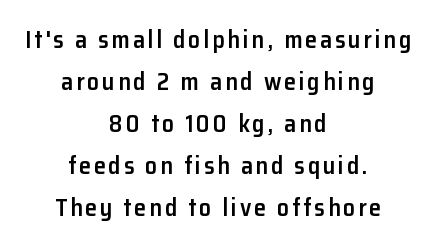
Q: Is the text bold? A: Semi-bold.
Q: Is the text italic (slanted)? A: No, it is upright.
Q: Is the text underlined? A: No.
Q: How is the paragraph aligned? A: Centered.
